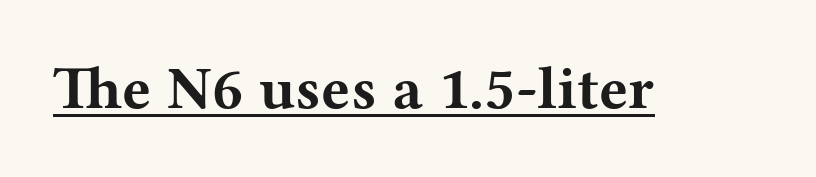
Emphasis by weight is at full strength: bold. Posture: upright roman. This is underlined copy, the kind a proofreader might mark for attention. Classification — serif. Words appear dense and cohesive because spacing is normal.
